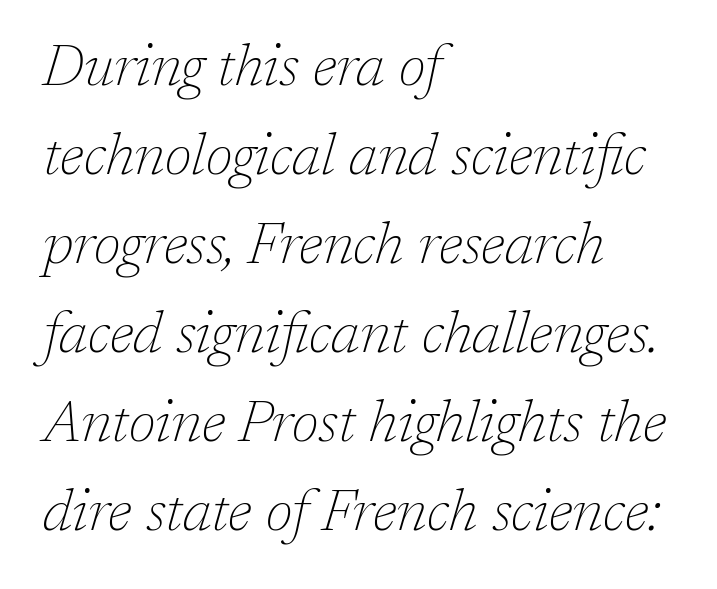
The image shows 57 px thin serif type, italic (leaning right); set left-aligned, normal line spacing (1.56x), normal letter spacing, not underlined; low stroke contrast and a medium x-height.
